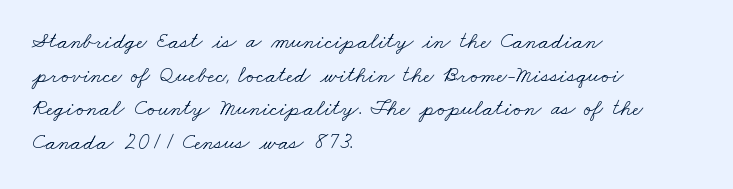
The image shows 23 px text type; set left-aligned, normal line spacing (1.46x), normal letter spacing, not underlined.
